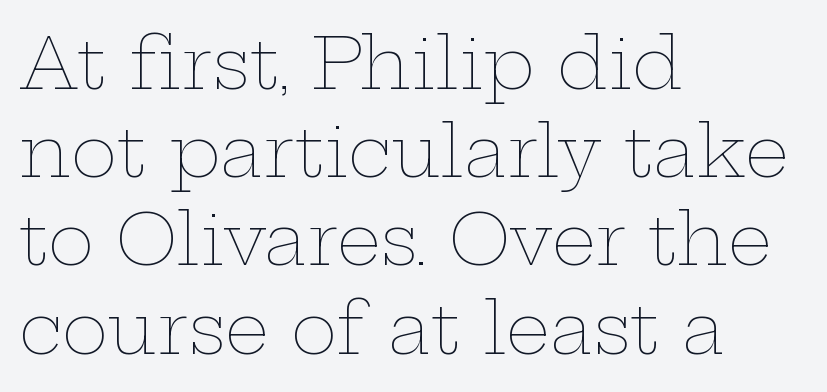
{"italic": "no", "bold": "no", "weight": "thin", "width": "wide", "stroke_contrast": "low", "x_height": "medium", "monospaced": "no", "underline": "no", "align": "left", "line_spacing": "normal", "line_spacing_ratio": 1.26, "letter_spacing": "normal", "letter_spacing_em": 0.0, "glyph_px": 70}
